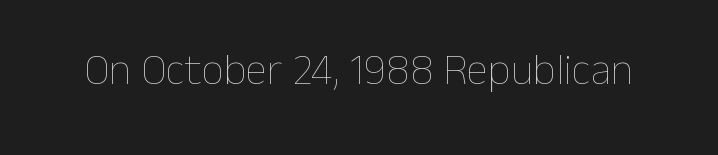
Q: Is the text bold? A: No.
Q: Is the text italic (slanted)? A: No, it is upright.
Q: Is the text underlined? A: No.
Q: Is the spacing between letters normal or unusually wide? A: Normal.
Q: Width (condensed, normal, or wide)? A: Normal.
Q: Stroke contrast? A: Low.
Q: x-height? A: Medium.
Q: Monospaced? A: No.
